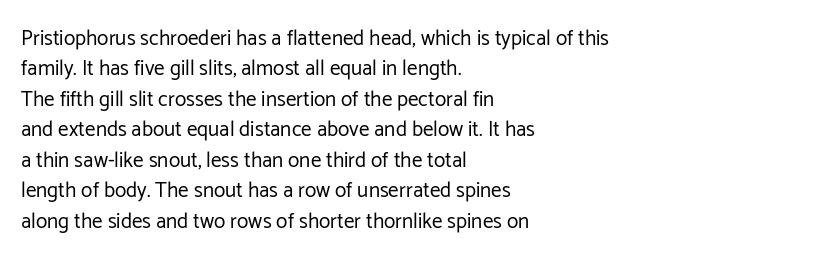
Letter spacing: default. Ink coverage per letter is moderate at most. The rag falls on the right side of this text block. Descenders are the only things crossing below the line. This block has exactly the height ordinary leading produces. This is the regular roman posture of the typeface.
